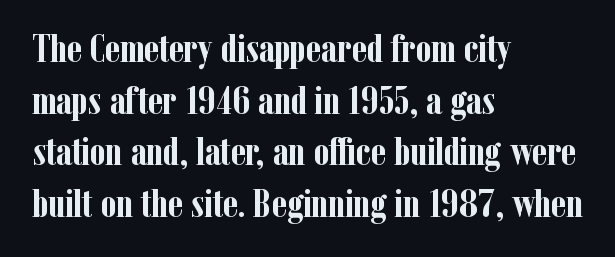
Q: Is the text bold? A: Yes.
Q: Is the text italic (slanted)? A: No, it is upright.
Q: Is the typeface a serif or a sans-serif typeface? A: Serif.
Q: Is the text underlined? A: No.
Q: How is the paragraph aligned? A: Left-aligned.
Q: Is the spacing between letters normal or unusually wide? A: Normal.
Q: Is the spacing between lines tight, normal or loose? A: Normal.
Q: Width (condensed, normal, or wide)? A: Condensed.
Q: Stroke contrast? A: Low.
Q: x-height? A: Medium.
Q: Monospaced? A: No.
